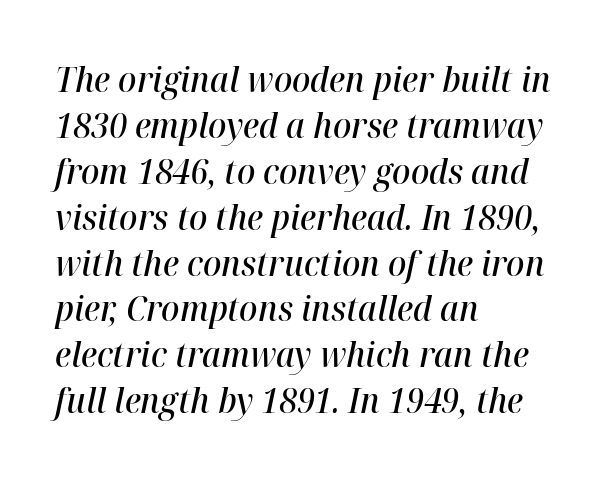
Q: Is the text bold? A: Semi-bold.
Q: Is the text italic (slanted)? A: Yes, it leans right by about 12 degrees.
Q: Is the text underlined? A: No.
Q: How is the paragraph aligned? A: Left-aligned.
Q: Is the spacing between letters normal or unusually wide? A: Normal.
Q: Is the spacing between lines tight, normal or loose? A: Normal.
Q: Width (condensed, normal, or wide)? A: Normal.
Q: Stroke contrast? A: High.
Q: x-height? A: Medium.
Q: Monospaced? A: No.
